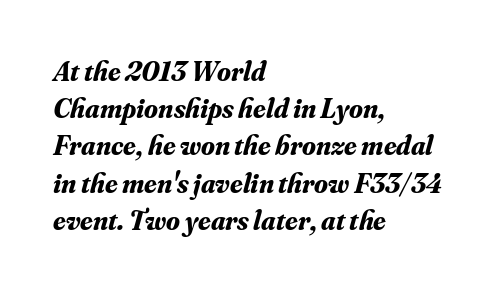
{"serif": "yes", "italic": "yes", "lean": "right", "slant_degrees": 16, "bold": "yes", "weight": "bold", "width": "normal", "stroke_contrast": "medium", "x_height": "small", "monospaced": "no", "underline": "no", "align": "left", "line_spacing": "normal", "line_spacing_ratio": 1.33, "letter_spacing": "normal", "letter_spacing_em": 0.0, "glyph_px": 28}
